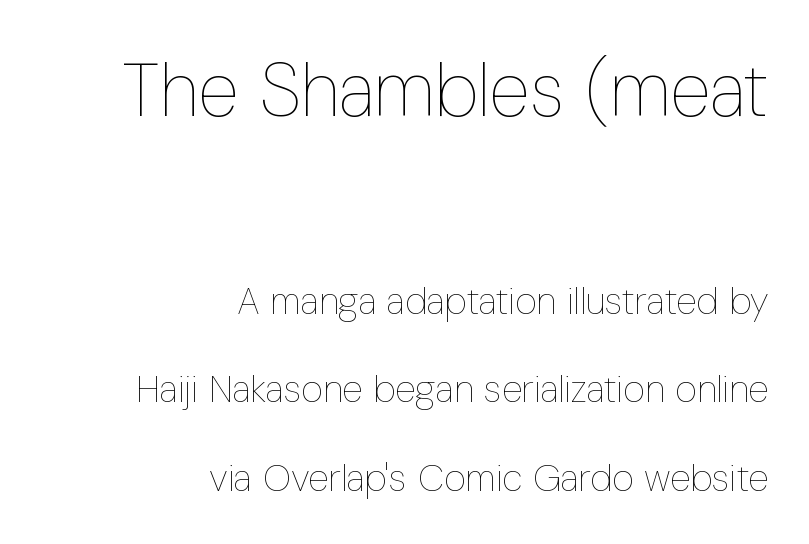
The font sits on the lighter half of the weight spectrum, regular included. Quick note: not italic, upright. Visually the block forms a straight wall on the right and a jagged coastline on the left. This sample uses plain, unmodified letter spacing.
